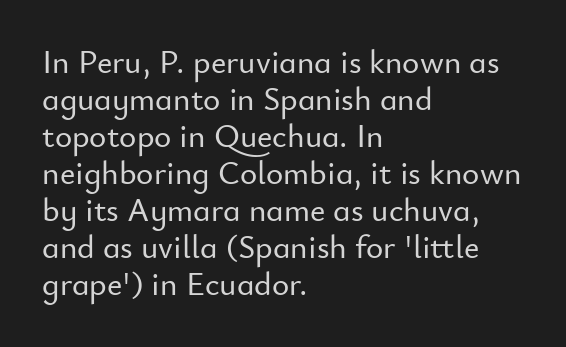
{"serif": "no", "italic": "no", "width": "normal", "stroke_contrast": "low", "x_height": "small", "monospaced": "no", "underline": "no", "align": "left", "line_spacing": "tight", "line_spacing_ratio": 1.12, "letter_spacing": "normal", "letter_spacing_em": 0.0, "glyph_px": 33}
